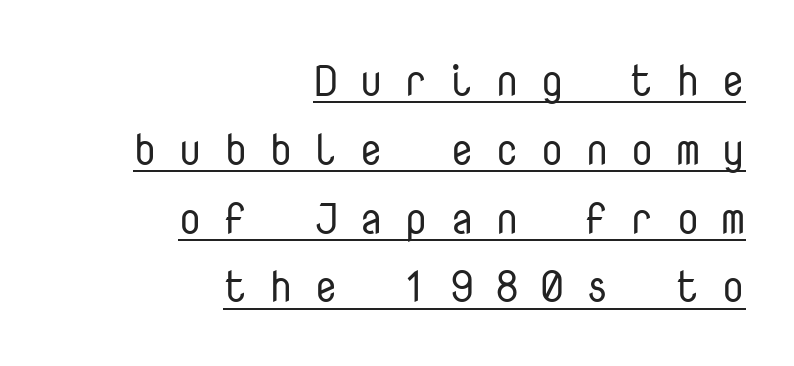
A student would call this right alignment; a typographer would say flush right, rag left. The letters are spread apart with noticeably loose tracking. This is sans-serif lettering, the kind often seen on screens and signage. If you measured baseline to baseline, you'd find a middling distance. Caption: face not bold, strokes unweighted.
